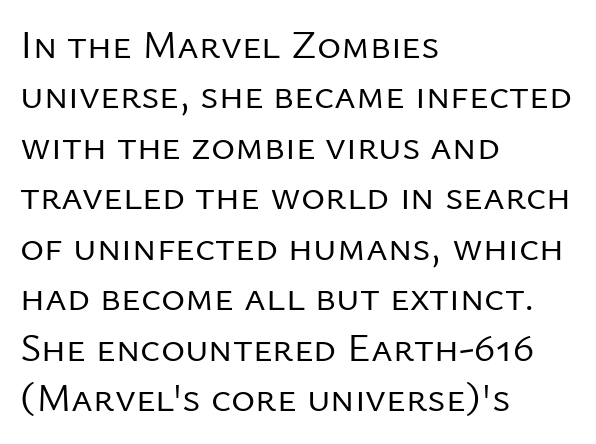
The image shows 41 px regular-weight sans-serif type, upright; set left-aligned, line spacing 1.23x, normal letter spacing, not underlined; low stroke contrast and a medium x-height.
